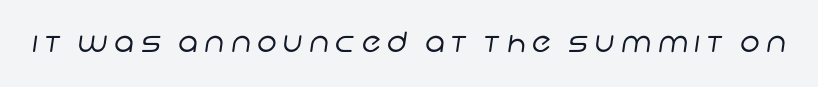
{"serif": "no", "bold": "no", "weight": "regular", "width": "normal", "stroke_contrast": "low", "x_height": "large", "monospaced": "no", "underline": "no", "letter_spacing": "wide", "letter_spacing_em": 0.23, "glyph_px": 28}
